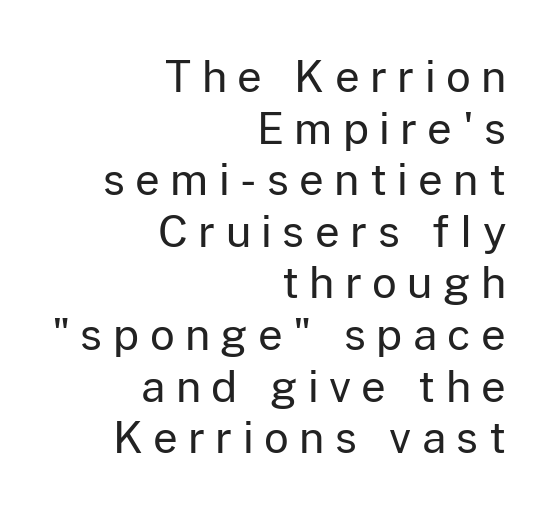
{"serif": "no", "italic": "no", "bold": "no", "weight": "regular", "width": "normal", "stroke_contrast": "low", "x_height": "medium", "monospaced": "no", "underline": "no", "align": "right", "line_spacing_ratio": 1.2, "letter_spacing": "wide", "letter_spacing_em": 0.24, "glyph_px": 43}
